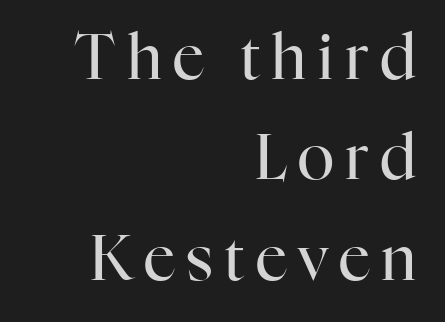
Q: Is the text bold? A: No.
Q: Is the text italic (slanted)? A: No, it is upright.
Q: Is the typeface a serif or a sans-serif typeface? A: Serif.
Q: Is the text underlined? A: No.
Q: How is the paragraph aligned? A: Right-aligned.
Q: Is the spacing between lines tight, normal or loose? A: Normal.
Q: Width (condensed, normal, or wide)? A: Normal.
Q: Stroke contrast? A: High.
Q: x-height? A: Medium.
Q: Monospaced? A: No.
